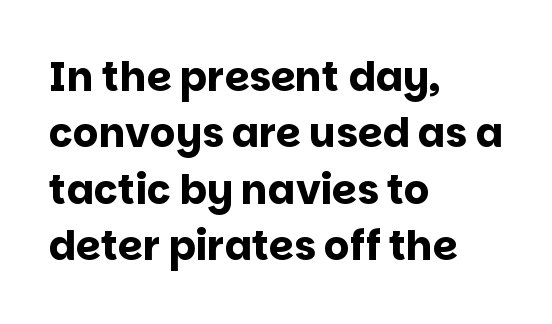
Rule under the text: the space is simply empty. The font's upright variant was chosen for this text. What stands out about the letter spacing? Nothing — it is the standard amount. Does the copy run flush right? No — it runs flush left.
